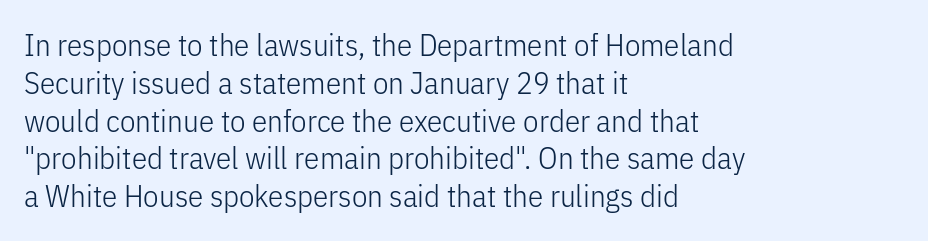
The image shows 31 px light, condensed sans-serif type, upright; set left-aligned, line spacing 1.22x, normal letter spacing, not underlined; low stroke contrast and a medium x-height.
